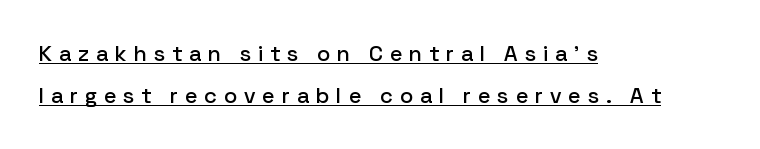
{"italic": "no", "underline": "yes", "align": "left", "line_spacing": "loose", "line_spacing_ratio": 1.9, "letter_spacing": "wide", "letter_spacing_em": 0.32, "glyph_px": 22}
